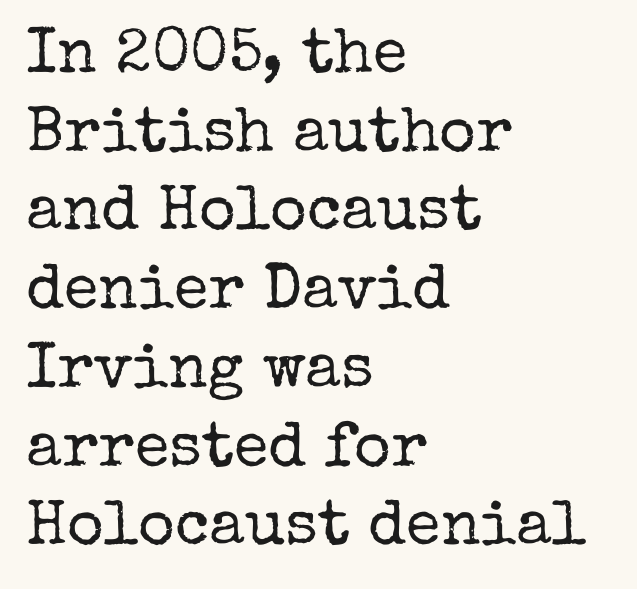
{"serif": "yes", "italic": "no", "bold": "no", "weight": "regular", "width": "normal", "stroke_contrast": "low", "x_height": "medium", "monospaced": "no", "underline": "no", "align": "left", "line_spacing": "normal", "line_spacing_ratio": 1.25, "letter_spacing": "normal", "letter_spacing_em": 0.0, "glyph_px": 63}
